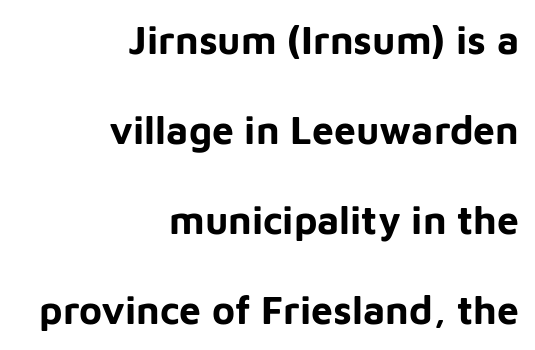
Q: Is the text bold? A: Yes.
Q: Is the text italic (slanted)? A: No, it is upright.
Q: Is the typeface a serif or a sans-serif typeface? A: Sans-serif.
Q: Is the text underlined? A: No.
Q: How is the paragraph aligned? A: Right-aligned.
Q: Is the spacing between letters normal or unusually wide? A: Normal.
Q: Is the spacing between lines tight, normal or loose? A: Loose.
Q: Width (condensed, normal, or wide)? A: Normal.
Q: Stroke contrast? A: Low.
Q: x-height? A: Medium.
Q: Monospaced? A: No.
